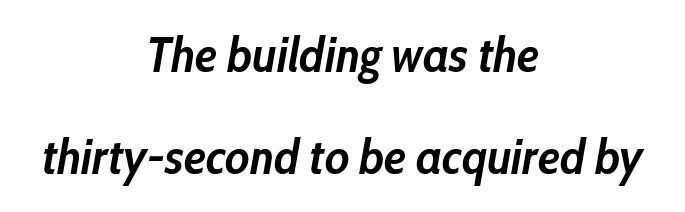
Q: Is the text bold? A: Yes.
Q: Is the text italic (slanted)? A: Yes, it leans right by about 10 degrees.
Q: Is the text underlined? A: No.
Q: How is the paragraph aligned? A: Centered.
Q: Is the spacing between letters normal or unusually wide? A: Normal.
Q: Is the spacing between lines tight, normal or loose? A: Loose.
Q: Width (condensed, normal, or wide)? A: Condensed.
Q: Stroke contrast? A: Low.
Q: x-height? A: Medium.
Q: Monospaced? A: No.
